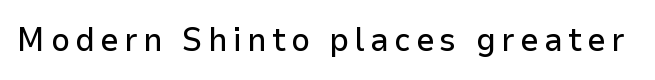
Q: Is the text italic (slanted)? A: No, it is upright.
Q: Is the typeface a serif or a sans-serif typeface? A: Sans-serif.
Q: Is the text underlined? A: No.
Q: Width (condensed, normal, or wide)? A: Normal.
Q: Stroke contrast? A: Low.
Q: x-height? A: Medium.
Q: Monospaced? A: No.
